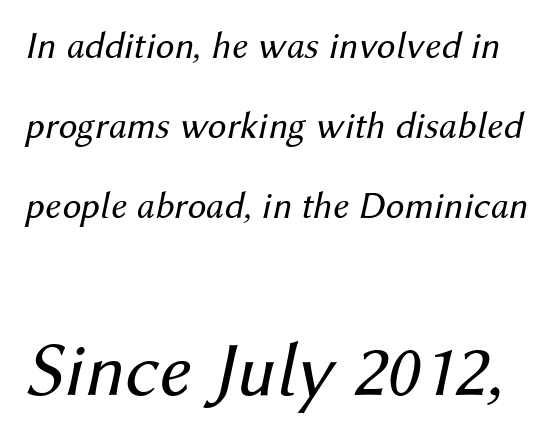
The image shows 77 px regular-weight type, italic (leaning right); set loose line spacing (2.11x), normal letter spacing, not underlined; the second (bottom) block is 2.03x larger; medium stroke contrast and a medium x-height.
